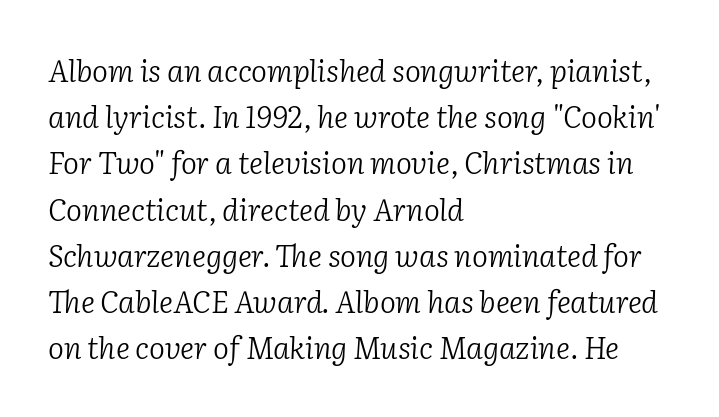
The image shows 30 px light serif type, italic (leaning right); set left-aligned, normal line spacing (1.54x), normal letter spacing, not underlined; low stroke contrast and a medium x-height.
